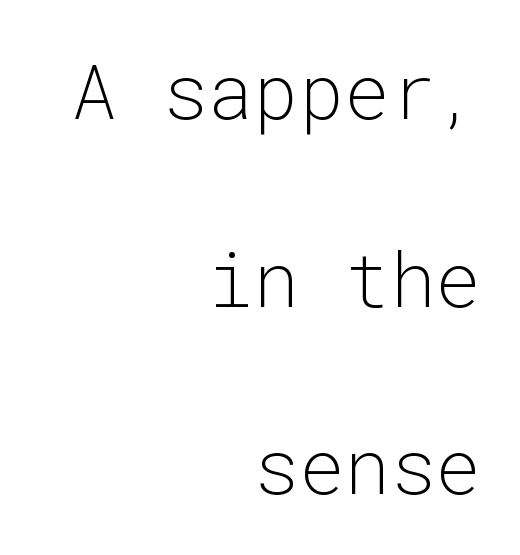
Q: Is the text bold? A: No.
Q: Is the text italic (slanted)? A: No, it is upright.
Q: Is the typeface a serif or a sans-serif typeface? A: Sans-serif.
Q: Is the text underlined? A: No.
Q: How is the paragraph aligned? A: Right-aligned.
Q: Is the spacing between letters normal or unusually wide? A: Normal.
Q: Is the spacing between lines tight, normal or loose? A: Loose.
Q: Width (condensed, normal, or wide)? A: Normal.
Q: Stroke contrast? A: Low.
Q: x-height? A: Medium.
Q: Monospaced? A: Yes.
